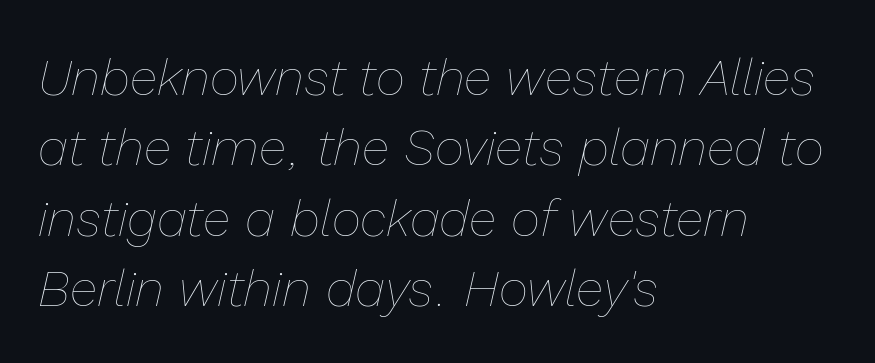
{"italic": "yes", "lean": "right", "slant_degrees": 13, "bold": "no", "weight": "thin", "width": "normal", "stroke_contrast": "low", "x_height": "medium", "monospaced": "no", "underline": "no", "align": "left", "line_spacing": "normal", "line_spacing_ratio": 1.38, "letter_spacing": "normal", "letter_spacing_em": 0.0, "glyph_px": 51}
